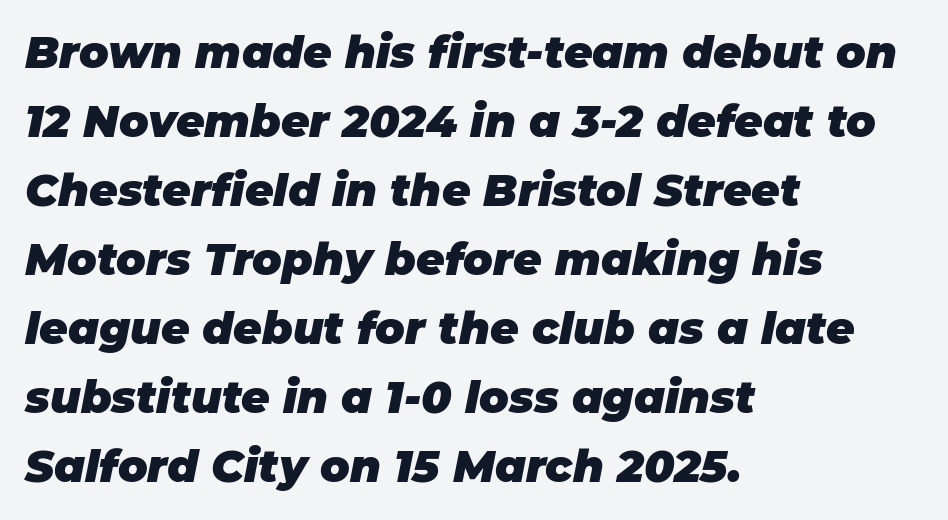
{"italic": "yes", "lean": "right", "slant_degrees": 11, "bold": "yes", "weight": "heavy", "width": "normal", "stroke_contrast": "low", "x_height": "large", "monospaced": "no", "underline": "no", "align": "left", "line_spacing": "normal", "line_spacing_ratio": 1.57, "letter_spacing": "normal", "letter_spacing_em": 0.0, "glyph_px": 44}
